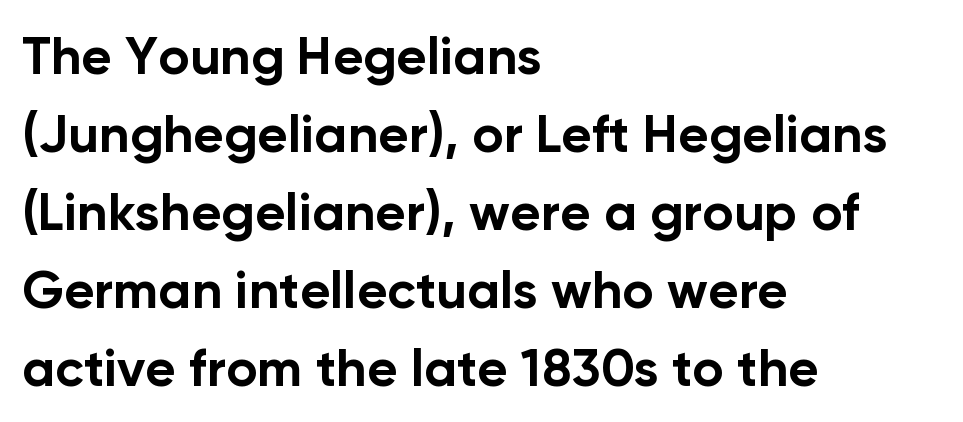
The image shows 53 px bold sans-serif type, upright; set left-aligned, normal line spacing (1.47x), normal letter spacing, not underlined; low stroke contrast and a medium x-height.
